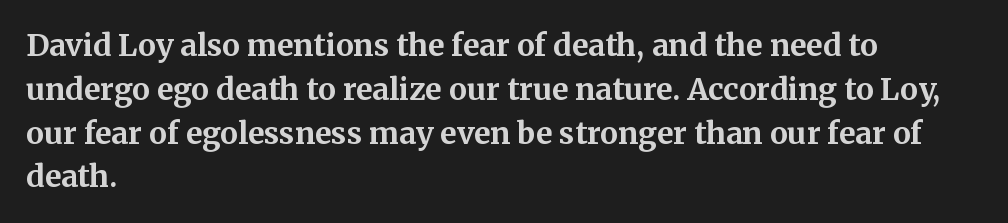
{"serif": "yes", "italic": "no", "bold": "yes", "weight": "bold", "width": "normal", "stroke_contrast": "medium", "x_height": "medium", "monospaced": "no", "underline": "no", "align": "left", "line_spacing": "normal", "line_spacing_ratio": 1.46, "letter_spacing": "normal", "letter_spacing_em": 0.0, "glyph_px": 30}
